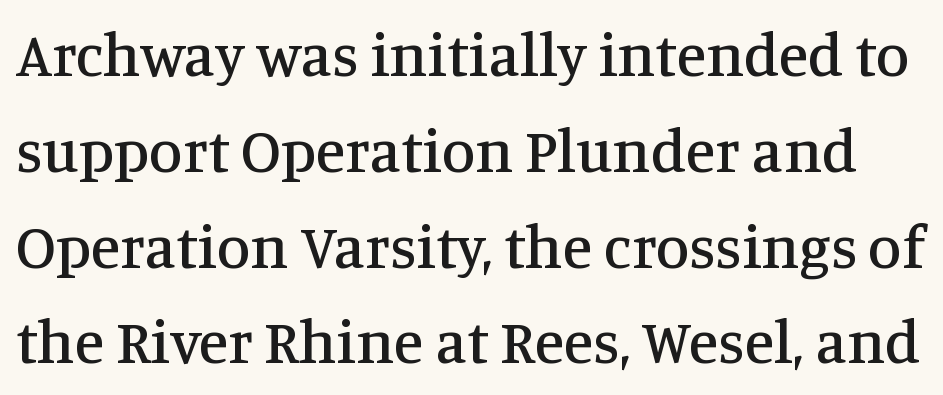
{"serif": "yes", "italic": "no", "width": "normal", "stroke_contrast": "medium", "x_height": "large", "monospaced": "no", "underline": "no", "line_spacing": "normal", "line_spacing_ratio": 1.57, "letter_spacing": "normal", "letter_spacing_em": 0.0, "glyph_px": 61}
